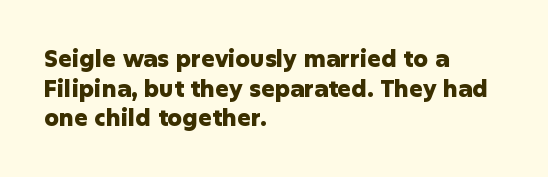
Q: Is the text bold? A: Yes.
Q: Is the text italic (slanted)? A: No, it is upright.
Q: Is the text underlined? A: No.
Q: How is the paragraph aligned? A: Left-aligned.
Q: Is the spacing between letters normal or unusually wide? A: Normal.
Q: Is the spacing between lines tight, normal or loose? A: Normal.
